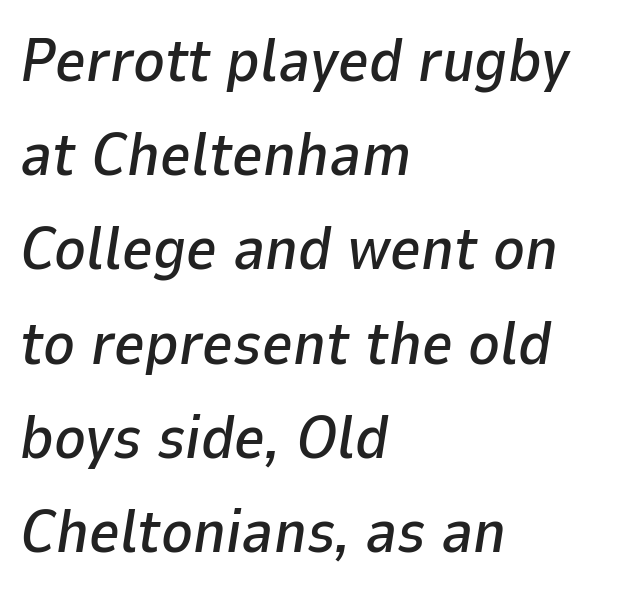
Q: Is the text italic (slanted)? A: Yes, it leans right by about 9 degrees.
Q: Is the text underlined? A: No.
Q: How is the paragraph aligned? A: Left-aligned.
Q: Is the spacing between letters normal or unusually wide? A: Normal.
Q: Is the spacing between lines tight, normal or loose? A: Normal.
Q: Width (condensed, normal, or wide)? A: Normal.
Q: Stroke contrast? A: Low.
Q: x-height? A: Medium.
Q: Monospaced? A: No.
